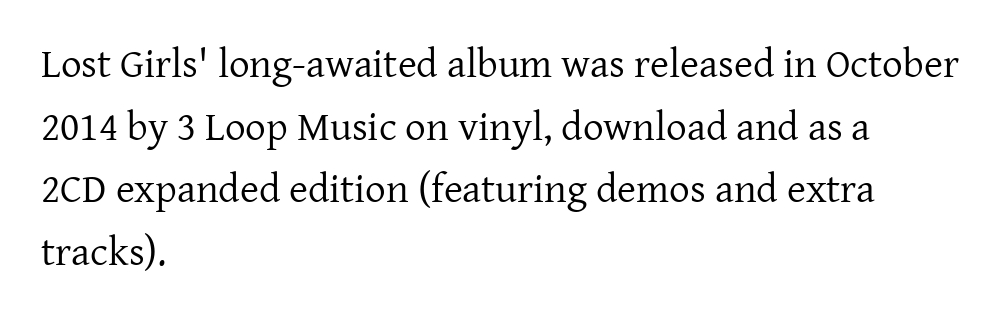
Q: Is the text bold? A: No.
Q: Is the text italic (slanted)? A: No, it is upright.
Q: Is the typeface a serif or a sans-serif typeface? A: Serif.
Q: Is the text underlined? A: No.
Q: How is the paragraph aligned? A: Left-aligned.
Q: Is the spacing between letters normal or unusually wide? A: Normal.
Q: Is the spacing between lines tight, normal or loose? A: Normal.
Q: Width (condensed, normal, or wide)? A: Normal.
Q: Stroke contrast? A: Low.
Q: x-height? A: Medium.
Q: Monospaced? A: No.
